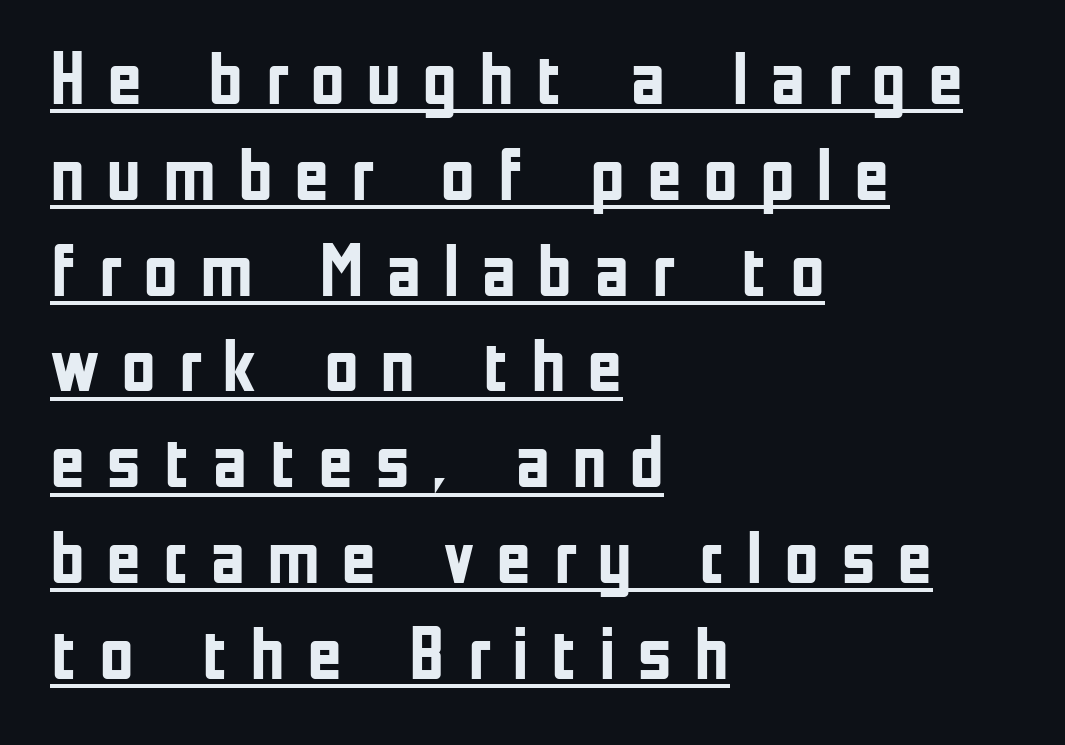
The image shows 76 px semibold, condensed sans-serif type, upright; set left-aligned, normal line spacing (1.26x), unusually wide letter spacing (+0.28 em), underlined; low stroke contrast and a medium x-height.
